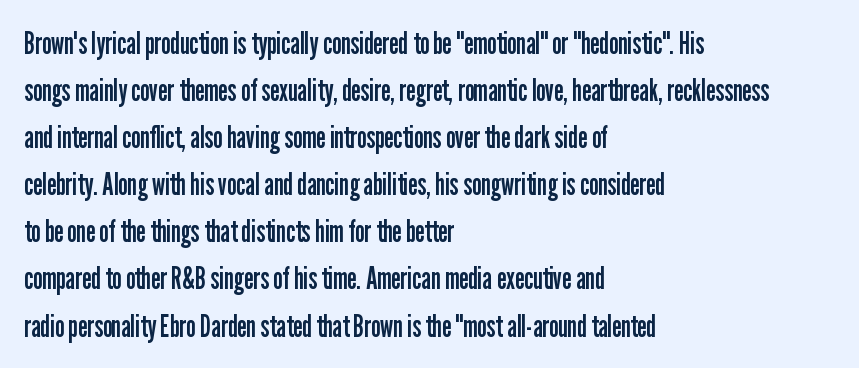
Nope, not italic — everything's standing straight. Students, note that the glyphs here touch the page at normal intervals. A typesetter would call this leading conventional body-copy spacing. Is the type heavy? It reads as light-to-regular instead. Teacher's note: observe the even left margin — that is flush-left alignment. Underlining? Definitely not there.
